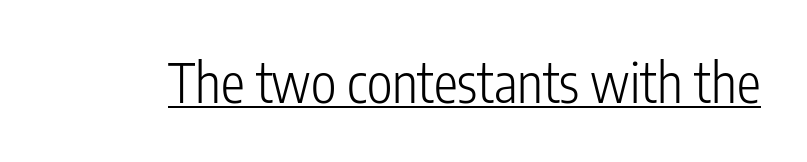
Q: Is the text bold? A: No.
Q: Is the text italic (slanted)? A: No, it is upright.
Q: Is the typeface a serif or a sans-serif typeface? A: Sans-serif.
Q: Is the text underlined? A: Yes.
Q: Is the spacing between letters normal or unusually wide? A: Normal.
Q: Width (condensed, normal, or wide)? A: Condensed.
Q: Stroke contrast? A: Low.
Q: x-height? A: Medium.
Q: Monospaced? A: No.
